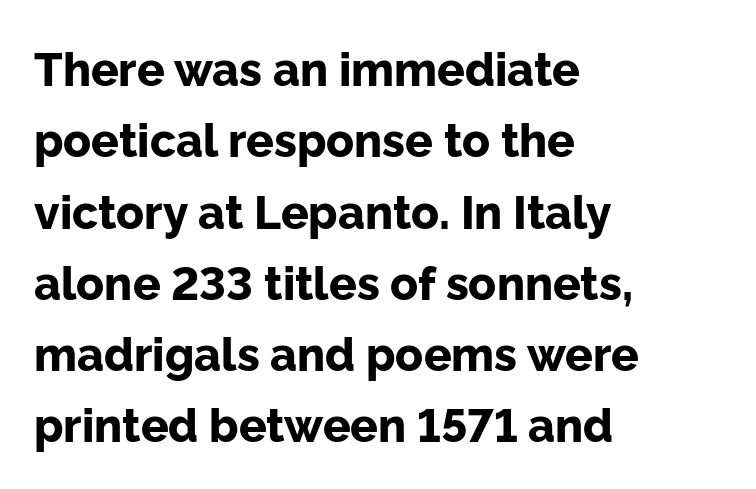
The image shows 46 px bold sans-serif type, upright; set left-aligned, normal line spacing (1.55x), normal letter spacing, not underlined; low stroke contrast and a medium x-height.
